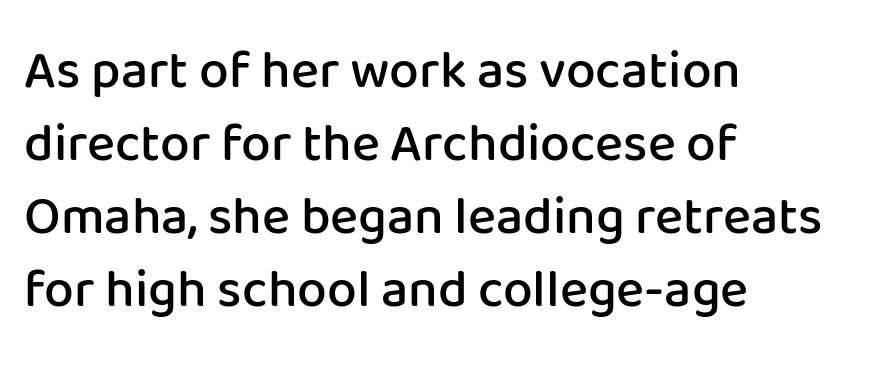
The image shows 53 px semibold sans-serif type, upright; set left-aligned, normal line spacing (1.38x), normal letter spacing, not underlined; low stroke contrast and a medium x-height.
